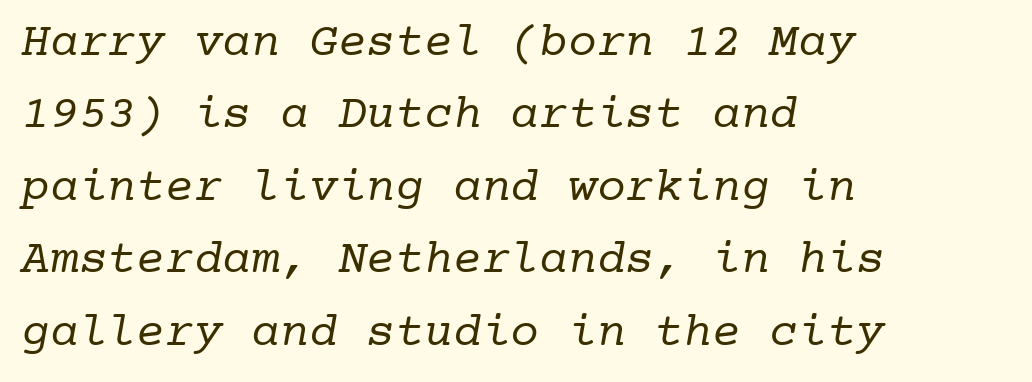
Q: Is the text bold? A: No.
Q: Is the typeface a serif or a sans-serif typeface? A: Serif.
Q: Is the text underlined? A: No.
Q: How is the paragraph aligned? A: Left-aligned.
Q: Is the spacing between letters normal or unusually wide? A: Normal.
Q: Is the spacing between lines tight, normal or loose? A: Normal.
Q: Width (condensed, normal, or wide)? A: Normal.
Q: Stroke contrast? A: Low.
Q: x-height? A: Medium.
Q: Monospaced? A: Yes.
